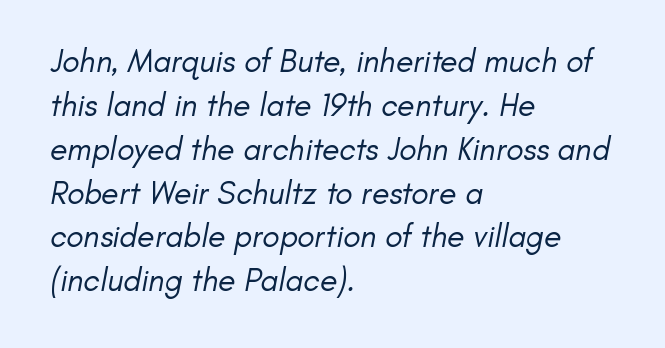
{"serif": "no", "bold": "no", "weight": "regular", "width": "normal", "stroke_contrast": "low", "x_height": "small", "monospaced": "no", "underline": "no", "align": "left", "line_spacing": "normal", "line_spacing_ratio": 1.37, "letter_spacing": "normal", "letter_spacing_em": 0.0, "glyph_px": 32}
